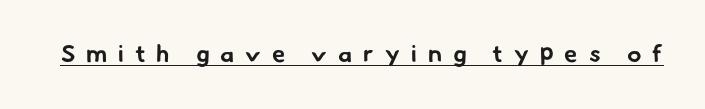
Q: Is the text bold? A: Yes.
Q: Is the text underlined? A: Yes.
Q: Is the spacing between letters normal or unusually wide? A: Unusually wide.
